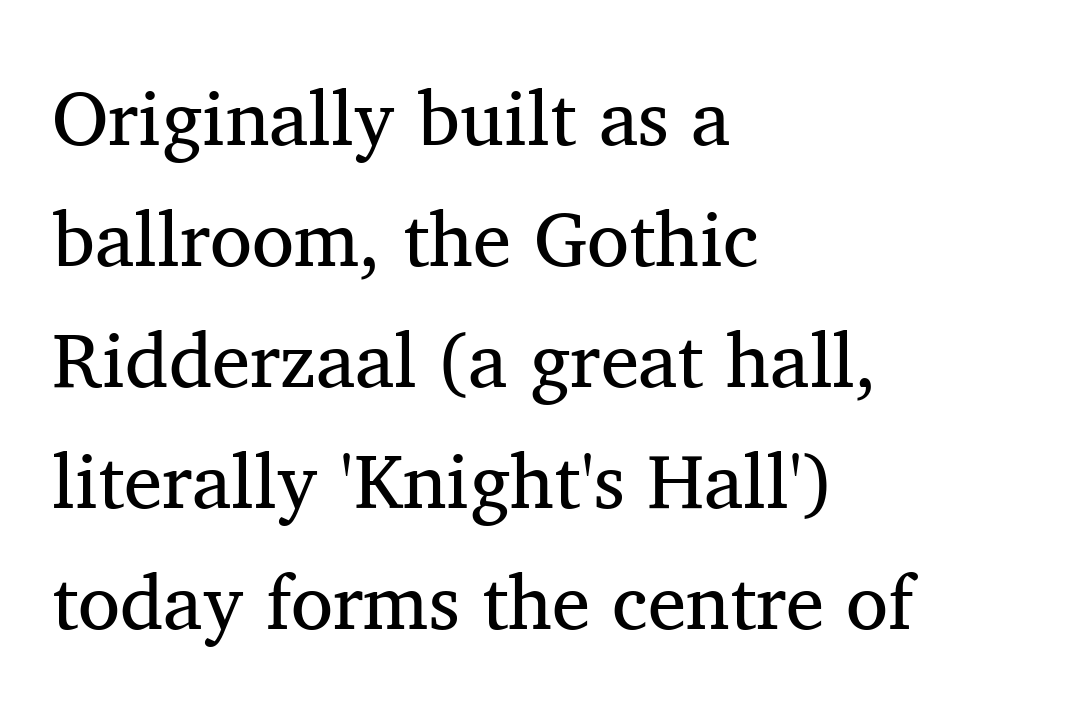
The image shows 77 px regular-weight serif type, upright; set left-aligned, normal line spacing (1.57x), normal letter spacing, not underlined; medium stroke contrast and a medium x-height.
